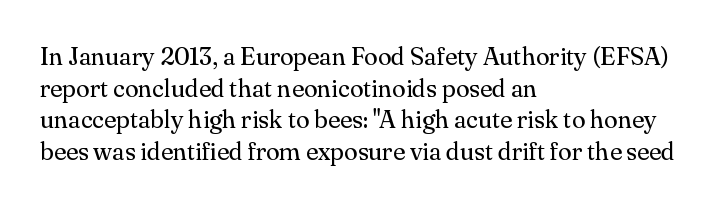
{"italic": "no", "bold": "no", "underline": "no", "align": "left", "line_spacing": "normal", "line_spacing_ratio": 1.27, "letter_spacing": "normal", "letter_spacing_em": 0.0, "glyph_px": 25}
